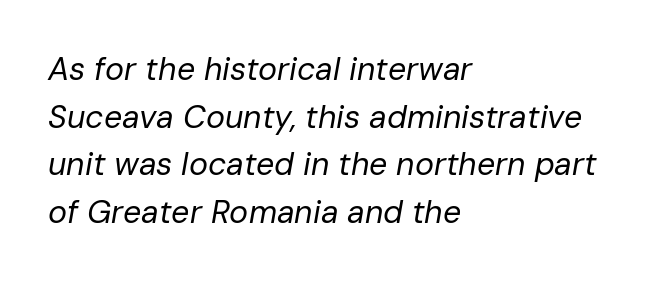
Q: Is the text bold? A: No.
Q: Is the text italic (slanted)? A: Yes, it leans right by about 10 degrees.
Q: Is the text underlined? A: No.
Q: How is the paragraph aligned? A: Left-aligned.
Q: Is the spacing between letters normal or unusually wide? A: Normal.
Q: Is the spacing between lines tight, normal or loose? A: Normal.
Q: Width (condensed, normal, or wide)? A: Normal.
Q: Stroke contrast? A: Low.
Q: x-height? A: Medium.
Q: Monospaced? A: No.
